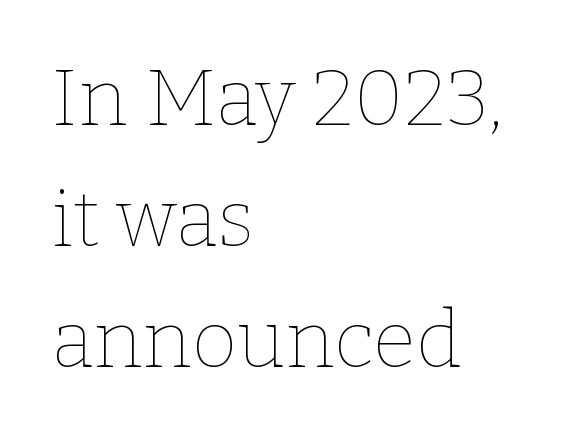
Q: Is the text bold? A: No.
Q: Is the text italic (slanted)? A: No, it is upright.
Q: Is the text underlined? A: No.
Q: How is the paragraph aligned? A: Left-aligned.
Q: Is the spacing between letters normal or unusually wide? A: Normal.
Q: Is the spacing between lines tight, normal or loose? A: Normal.
Q: Width (condensed, normal, or wide)? A: Normal.
Q: Stroke contrast? A: Low.
Q: x-height? A: Medium.
Q: Monospaced? A: No.
